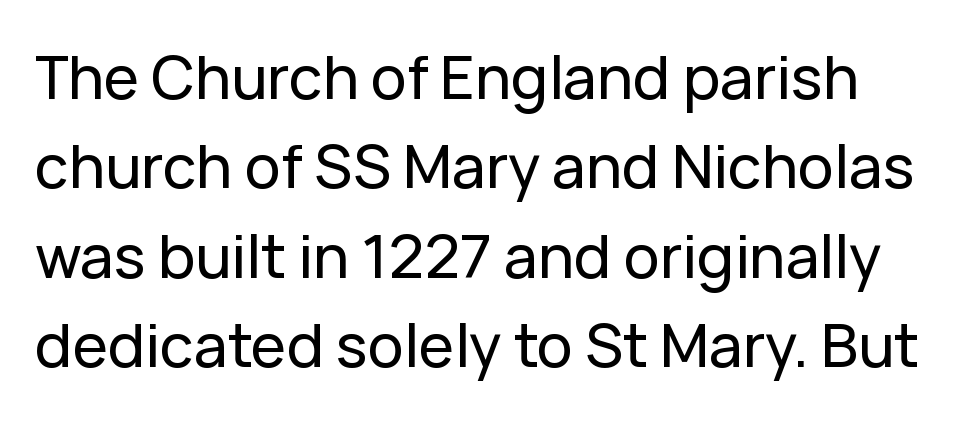
The image shows 60 px sans-serif type, upright; set normal line spacing (1.49x), normal letter spacing, not underlined; low stroke contrast and a medium x-height.
